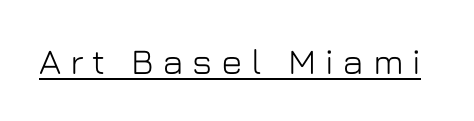
The image shows 36 px sans-serif type, upright; set unusually wide letter spacing (+0.24 em), underlined; low stroke contrast and a medium x-height.
